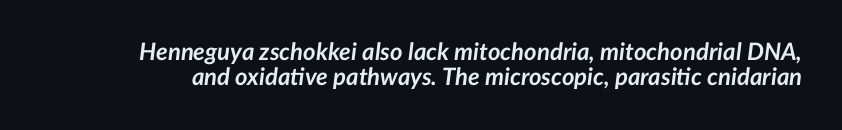
{"italic": "yes", "lean": "right", "slant_degrees": 7, "bold": "yes", "underline": "no", "line_spacing": "tight", "line_spacing_ratio": 1.04, "letter_spacing": "normal", "letter_spacing_em": 0.0, "glyph_px": 24}
